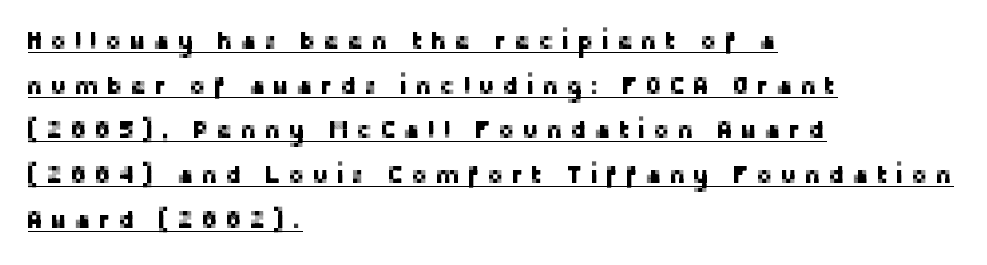
The image shows 25 px text type, upright; set left-aligned, line spacing 1.79x, unusually wide letter spacing (+0.29 em), underlined.
